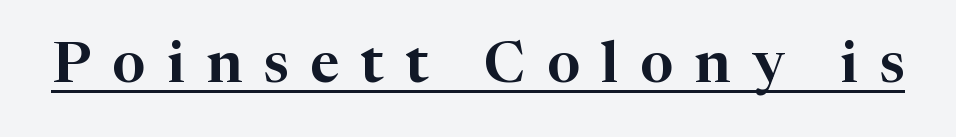
The letters stand upright; this is a roman face. A typesetter would call this proportional, since set widths differ per character. Substantial extra tracking has been applied to these lines. Each letter's strokes conclude with small projecting serifs. Like a heading marked for emphasis, these lines bear an underscore.
